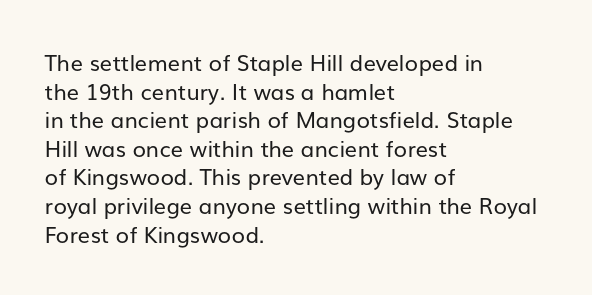
Check the space under the baseline: it is left empty. Characters follow at the spacing the type designer built in. These glyphs show unthickened strokes, regular width or finer. This is the regular roman posture of the typeface. A typesetter would call this leading conventional body-copy spacing. The compositor pushed each line to the left boundary.
